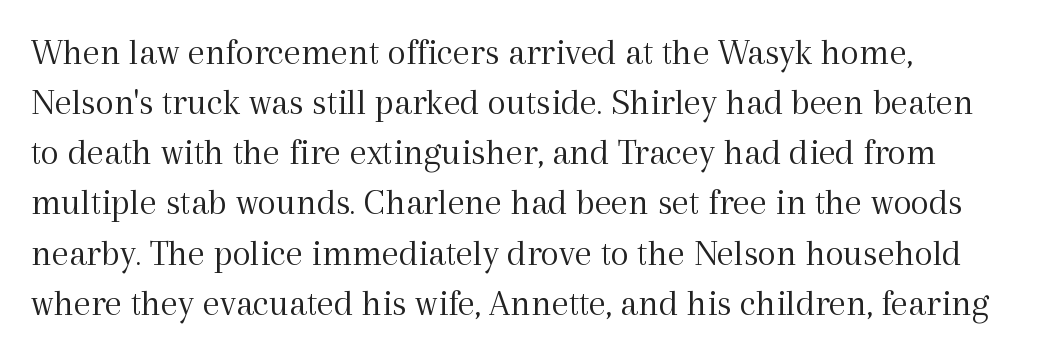
{"serif": "yes", "italic": "no", "bold": "no", "weight": "light", "width": "normal", "x_height": "medium", "monospaced": "no", "underline": "no", "line_spacing": "normal", "line_spacing_ratio": 1.32, "letter_spacing": "normal", "letter_spacing_em": 0.0, "glyph_px": 38}
